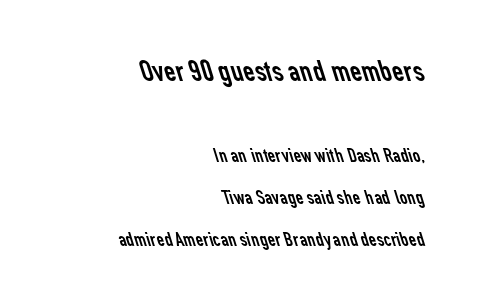
Q: Is the text bold? A: No.
Q: Is the typeface a serif or a sans-serif typeface? A: Sans-serif.
Q: Is the text underlined? A: No.
Q: How is the paragraph aligned? A: Right-aligned.
Q: Is the spacing between letters normal or unusually wide? A: Normal.
Q: Is the spacing between lines tight, normal or loose? A: Loose.
Q: Which block of text is set in a larger size, the first (top) or the second (bottom)? A: The first (top) one.
Q: Width (condensed, normal, or wide)? A: Normal.
Q: Stroke contrast? A: Low.
Q: x-height? A: Medium.
Q: Monospaced? A: No.
